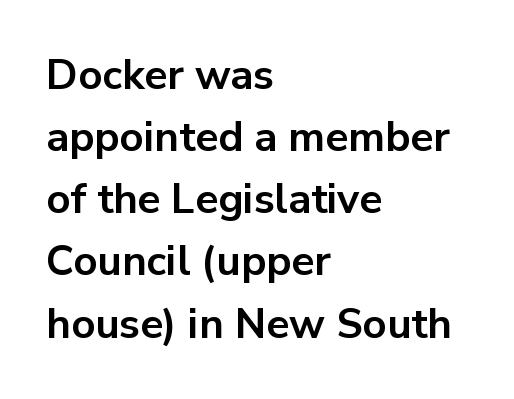
The image shows 42 px bold sans-serif type, upright; set left-aligned, normal line spacing (1.48x), normal letter spacing, not underlined; low stroke contrast and a medium x-height.
